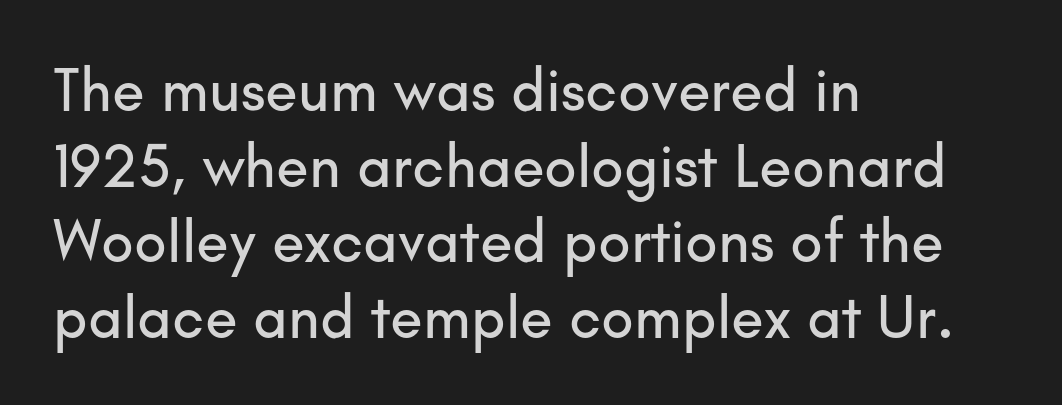
{"serif": "no", "italic": "no", "width": "normal", "stroke_contrast": "low", "x_height": "small", "monospaced": "no", "underline": "no", "align": "left", "line_spacing": "normal", "line_spacing_ratio": 1.26, "letter_spacing": "normal", "letter_spacing_em": 0.0, "glyph_px": 60}
